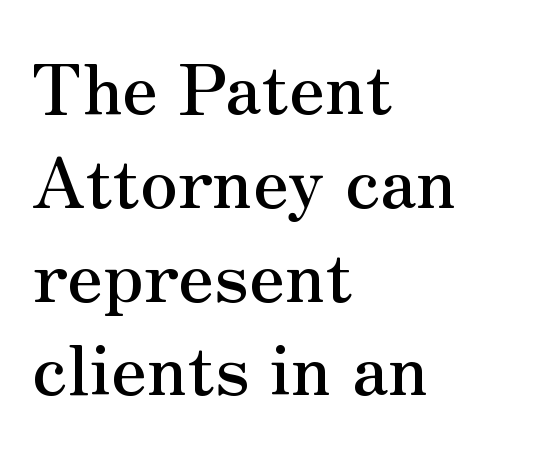
Q: Is the text italic (slanted)? A: No, it is upright.
Q: Is the typeface a serif or a sans-serif typeface? A: Serif.
Q: Is the text underlined? A: No.
Q: How is the paragraph aligned? A: Left-aligned.
Q: Is the spacing between letters normal or unusually wide? A: Normal.
Q: Is the spacing between lines tight, normal or loose? A: Normal.
Q: Width (condensed, normal, or wide)? A: Normal.
Q: Stroke contrast? A: Medium.
Q: x-height? A: Small.
Q: Monospaced? A: No.
